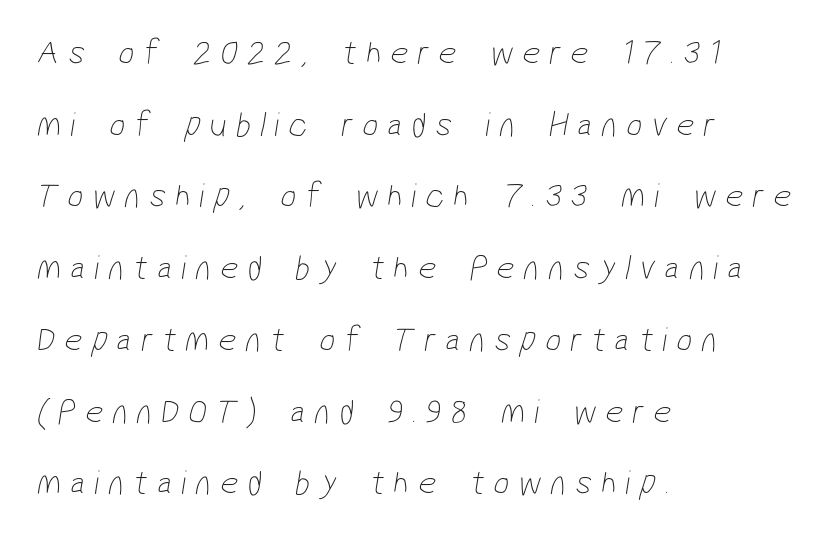
Clear beneath every line of the passage. The leading is generous, giving the passage an open texture. Ink coverage per letter is moderate at most. The passage shown has open, widely tracked lettering throughout. Where is the straight margin? On the left.
